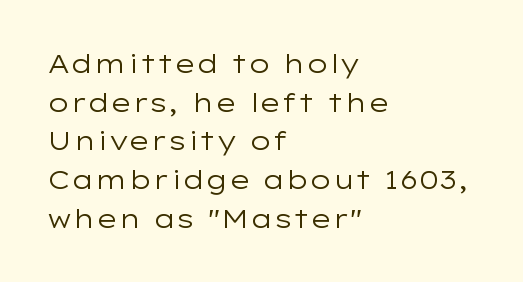
{"italic": "no", "bold": "no", "underline": "no", "align": "left", "line_spacing": "normal", "line_spacing_ratio": 1.49, "letter_spacing": "normal", "letter_spacing_em": 0.0, "glyph_px": 26}
